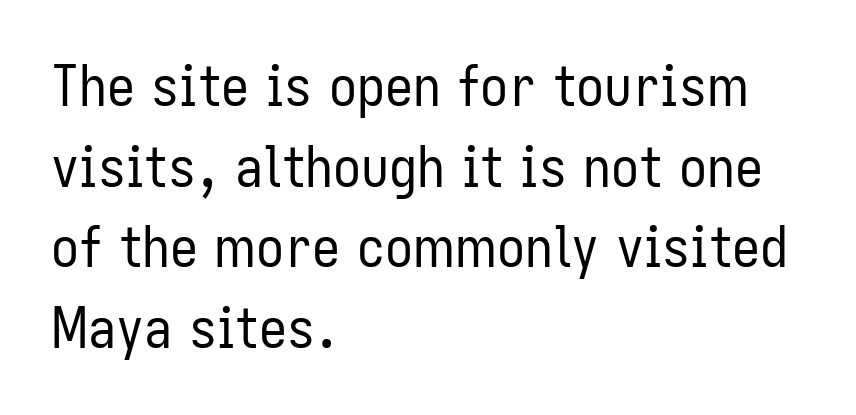
{"serif": "no", "italic": "no", "bold": "no", "weight": "regular", "width": "condensed", "stroke_contrast": "low", "x_height": "medium", "monospaced": "no", "underline": "no", "align": "left", "line_spacing": "normal", "line_spacing_ratio": 1.44, "letter_spacing": "normal", "letter_spacing_em": 0.0, "glyph_px": 56}
